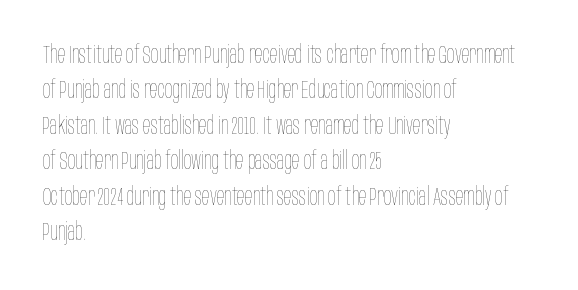
Q: Is the text bold? A: No.
Q: Is the text italic (slanted)? A: No, it is upright.
Q: Is the text underlined? A: No.
Q: How is the paragraph aligned? A: Left-aligned.
Q: Is the spacing between letters normal or unusually wide? A: Normal.
Q: Is the spacing between lines tight, normal or loose? A: Normal.
